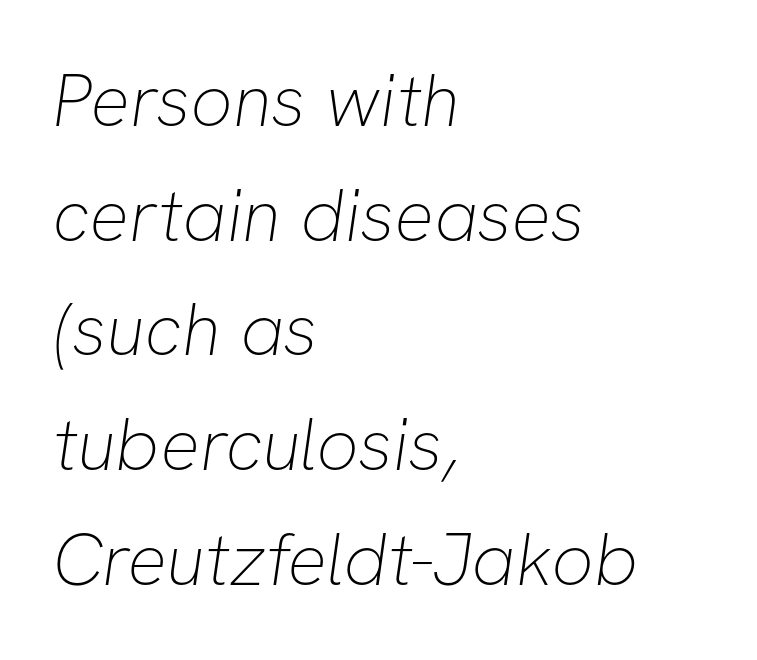
The image shows 74 px thin sans-serif type; set left-aligned, normal line spacing (1.55x), normal letter spacing, not underlined; low stroke contrast and a medium x-height.
